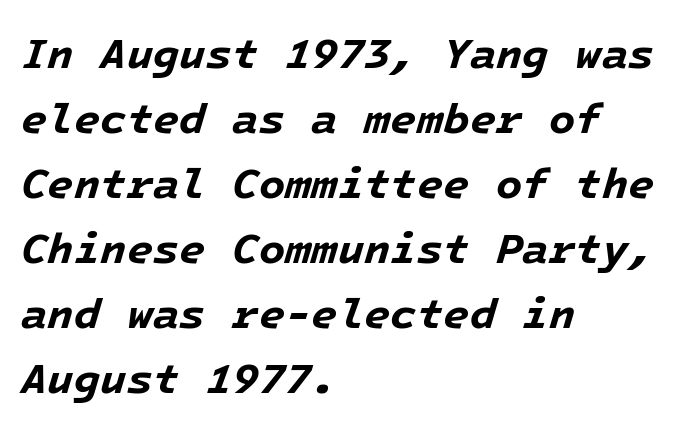
{"italic": "yes", "lean": "right", "slant_degrees": 16, "bold": "yes", "weight": "bold", "width": "normal", "stroke_contrast": "low", "x_height": "medium", "underline": "no", "align": "left", "line_spacing": "normal", "line_spacing_ratio": 1.51, "letter_spacing": "normal", "letter_spacing_em": 0.0, "glyph_px": 43}
